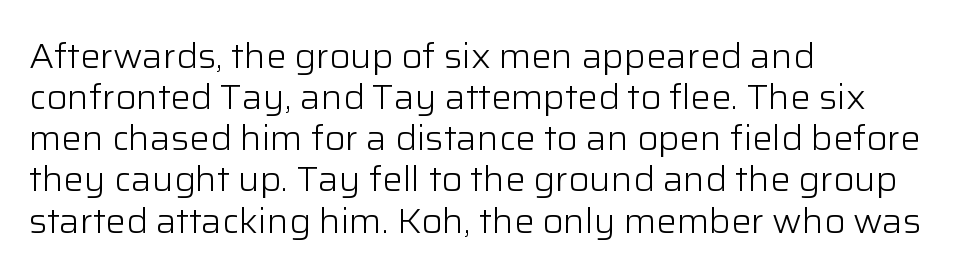
The image shows 34 px light sans-serif type, upright; set left-aligned, line spacing 1.21x, normal letter spacing, not underlined; low stroke contrast and a medium x-height.
